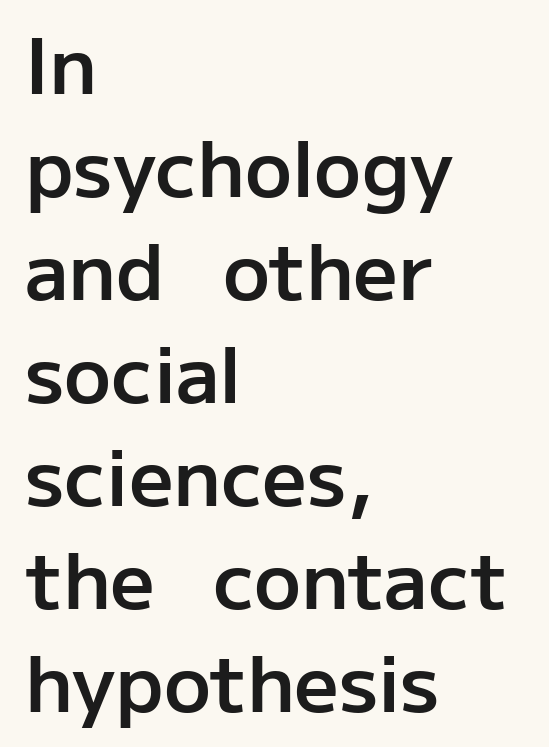
{"serif": "no", "italic": "no", "bold": "semi", "weight": "semibold", "width": "normal", "stroke_contrast": "low", "x_height": "medium", "monospaced": "no", "underline": "no", "align": "left", "line_spacing": "normal", "line_spacing_ratio": 1.32, "letter_spacing": "normal", "letter_spacing_em": 0.0, "glyph_px": 78}
